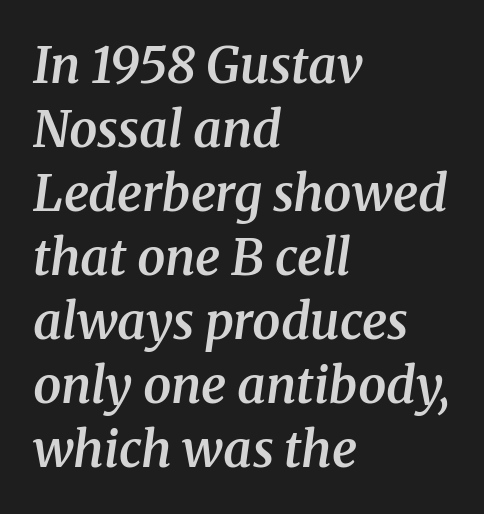
The image shows 50 px semibold serif type, italic (leaning right); set left-aligned, normal line spacing (1.28x), normal letter spacing, not underlined; medium stroke contrast and a medium x-height.
